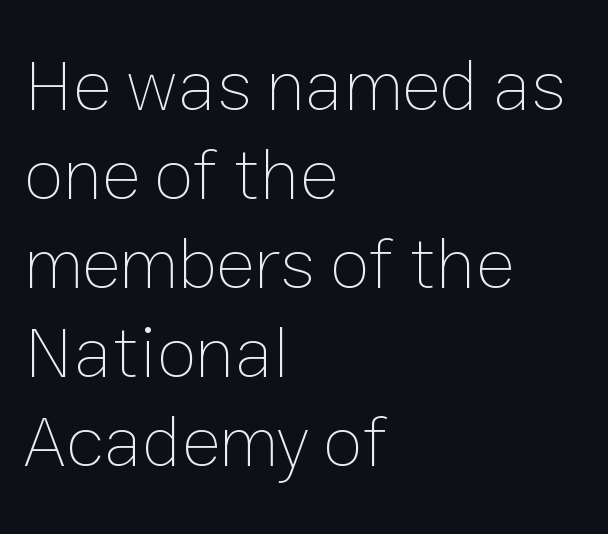
A student would call this left alignment; a typographer would say flush left, rag right. A typesetter would mark this as roman, not italic. The letters look calm and open, with moderate or lighter stems. Letters rest on an invisible, unmarked baseline. Each letter keeps its own natural width here, so spacing adapts to shape. Nothing unusual about the tracking: characters are spaced as the font intends.
